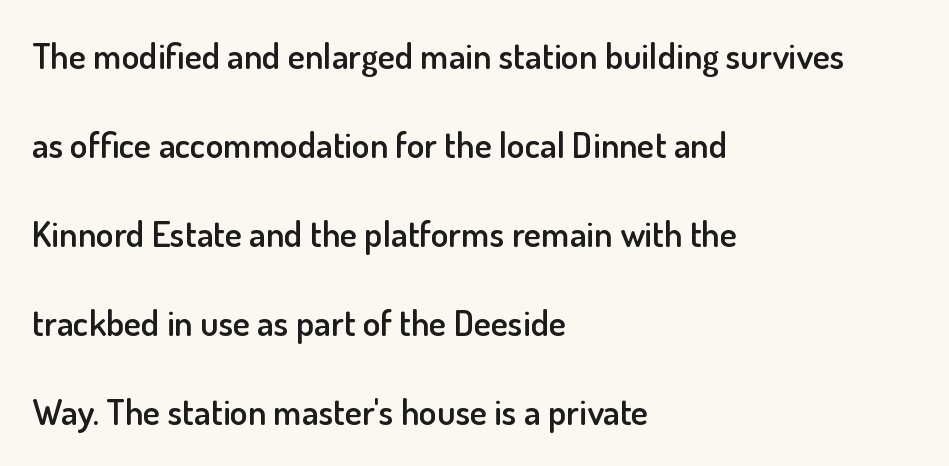
Q: Is the text bold? A: Semi-bold.
Q: Is the text italic (slanted)? A: No, it is upright.
Q: Is the typeface a serif or a sans-serif typeface? A: Sans-serif.
Q: Is the text underlined? A: No.
Q: How is the paragraph aligned? A: Left-aligned.
Q: Is the spacing between letters normal or unusually wide? A: Normal.
Q: Is the spacing between lines tight, normal or loose? A: Loose.
Q: Width (condensed, normal, or wide)? A: Normal.
Q: Stroke contrast? A: Low.
Q: x-height? A: Small.
Q: Monospaced? A: No.
